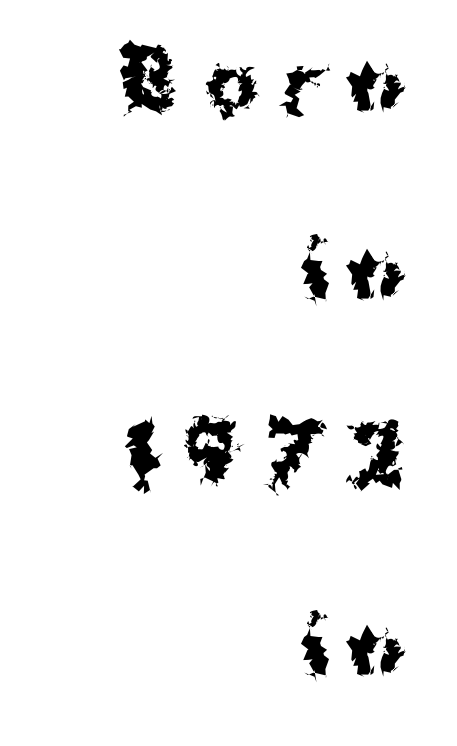
The image shows 80 px bold sans-serif type, upright; set right-aligned, loose line spacing (2.35x), unusually wide letter spacing (+0.3 em), not underlined; medium stroke contrast and a medium x-height.
